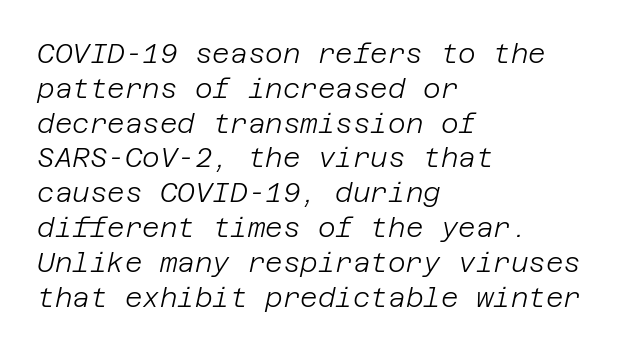
Q: Is the text bold? A: No.
Q: Is the text italic (slanted)? A: Yes, it leans right by about 12 degrees.
Q: Is the text underlined? A: No.
Q: How is the paragraph aligned? A: Left-aligned.
Q: Is the spacing between letters normal or unusually wide? A: Normal.
Q: Is the spacing between lines tight, normal or loose? A: Normal.
